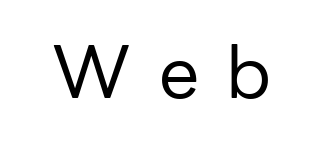
{"serif": "no", "italic": "no", "bold": "no", "weight": "regular", "width": "normal", "stroke_contrast": "low", "x_height": "medium", "monospaced": "no", "underline": "no", "letter_spacing": "wide", "letter_spacing_em": 0.39, "glyph_px": 72}
